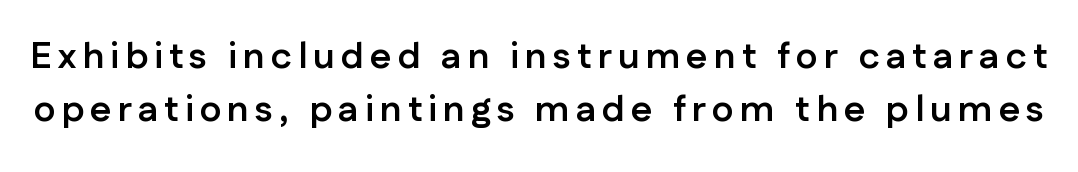
Q: Is the text bold? A: Yes.
Q: Is the text italic (slanted)? A: No, it is upright.
Q: Is the typeface a serif or a sans-serif typeface? A: Sans-serif.
Q: Is the text underlined? A: No.
Q: Is the spacing between lines tight, normal or loose? A: Normal.
Q: Width (condensed, normal, or wide)? A: Normal.
Q: Stroke contrast? A: Low.
Q: x-height? A: Medium.
Q: Monospaced? A: No.
